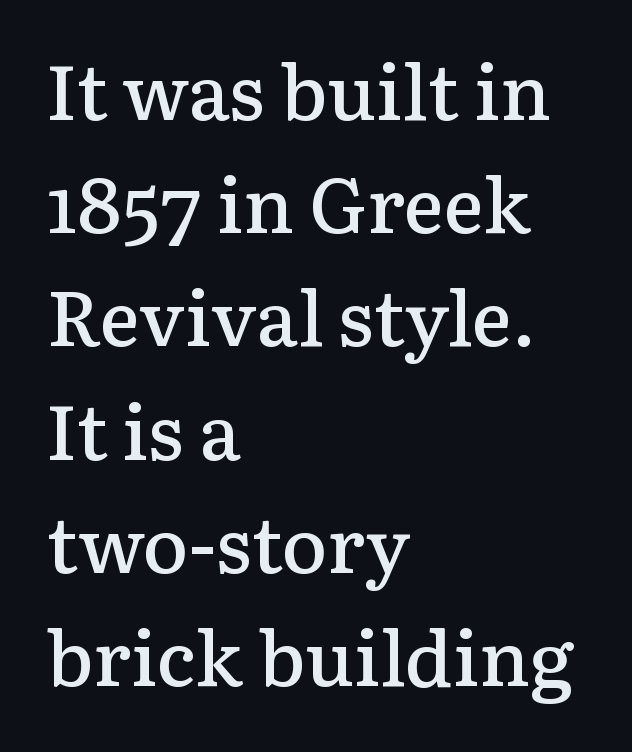
Anything drawn beneath the words? Only blank space. A typesetter would call this proportional, since set widths differ per character. The paragraph has a hard left edge and a soft right edge. You could call the tracking neutral — neither tight nor loose.
